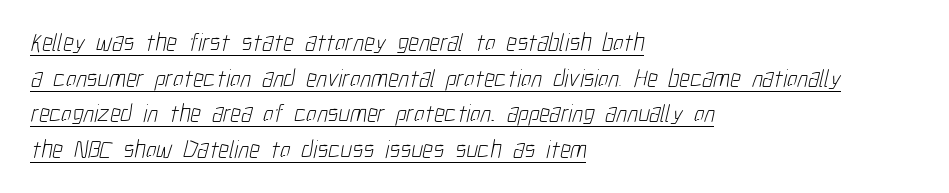
Rows of type keep a routine distance in the vertical direction. Weight: in the light-to-regular range. The glyphs are accompanied by a horizontal stroke just below them. What stands out about the letter spacing? Nothing — it is the standard amount. Visually the block forms a straight wall on the left and a jagged coastline on the right.
